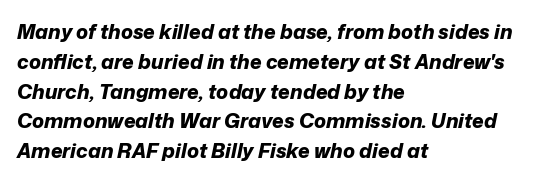
The image shows 20 px bold type, italic (leaning right); set left-aligned, normal line spacing (1.49x), normal letter spacing, not underlined.
